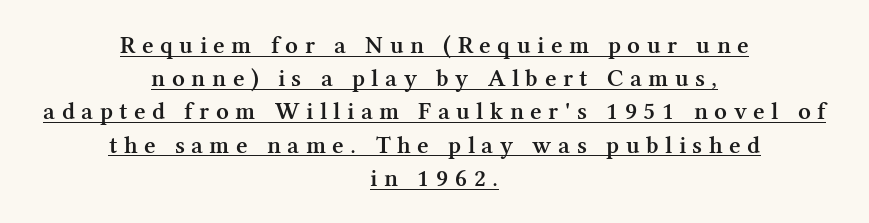
Q: Is the text bold? A: Semi-bold.
Q: Is the text italic (slanted)? A: No, it is upright.
Q: Is the text underlined? A: Yes.
Q: How is the paragraph aligned? A: Centered.
Q: Is the spacing between letters normal or unusually wide? A: Unusually wide.
Q: Is the spacing between lines tight, normal or loose? A: Normal.
